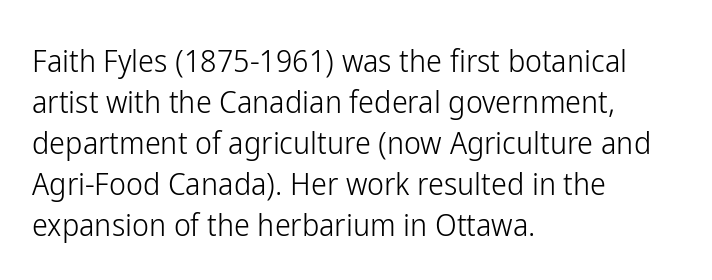
Q: Is the text bold? A: No.
Q: Is the text italic (slanted)? A: No, it is upright.
Q: Is the typeface a serif or a sans-serif typeface? A: Sans-serif.
Q: Is the text underlined? A: No.
Q: How is the paragraph aligned? A: Left-aligned.
Q: Is the spacing between letters normal or unusually wide? A: Normal.
Q: Is the spacing between lines tight, normal or loose? A: Normal.
Q: Width (condensed, normal, or wide)? A: Condensed.
Q: Stroke contrast? A: Low.
Q: x-height? A: Medium.
Q: Monospaced? A: No.
